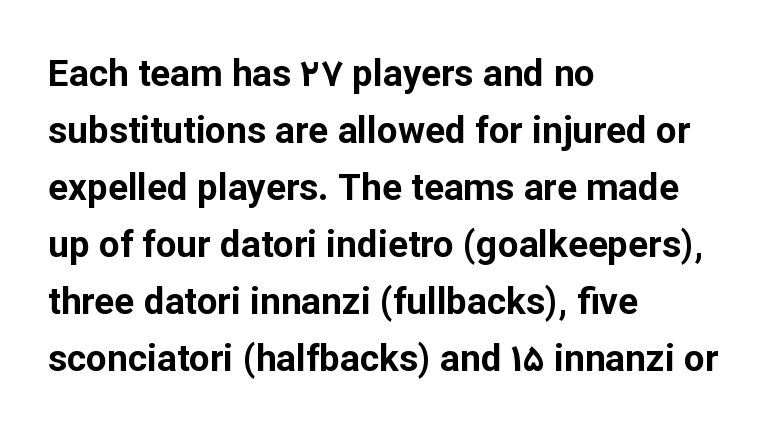
The image shows 37 px bold sans-serif type, upright; set left-aligned, normal line spacing (1.54x), normal letter spacing, not underlined; low stroke contrast and a medium x-height.
